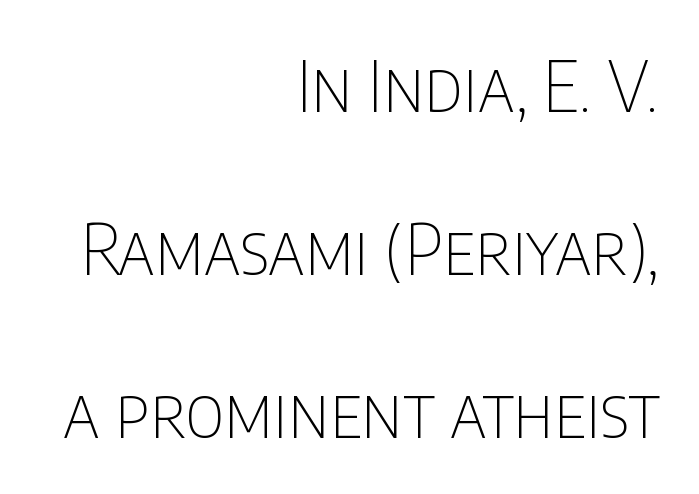
There is no visible air inserted between adjacent glyphs. Letters rest on an invisible, unmarked baseline. Spacing verdict: proportional, widths tailored to each character. These lines stack with their right ends in a neat column. Is there any slant? The stems are plumb. One glance says open: line gaps are wider than usual.
